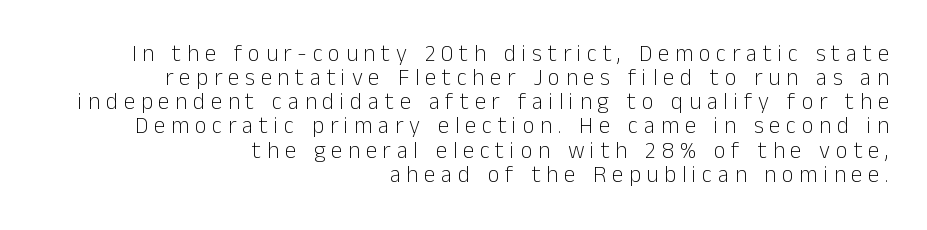
Q: Is the text bold? A: No.
Q: Is the text italic (slanted)? A: No, it is upright.
Q: Is the text underlined? A: No.
Q: How is the paragraph aligned? A: Right-aligned.
Q: Is the spacing between letters normal or unusually wide? A: Unusually wide.
Q: Is the spacing between lines tight, normal or loose? A: Tight.
